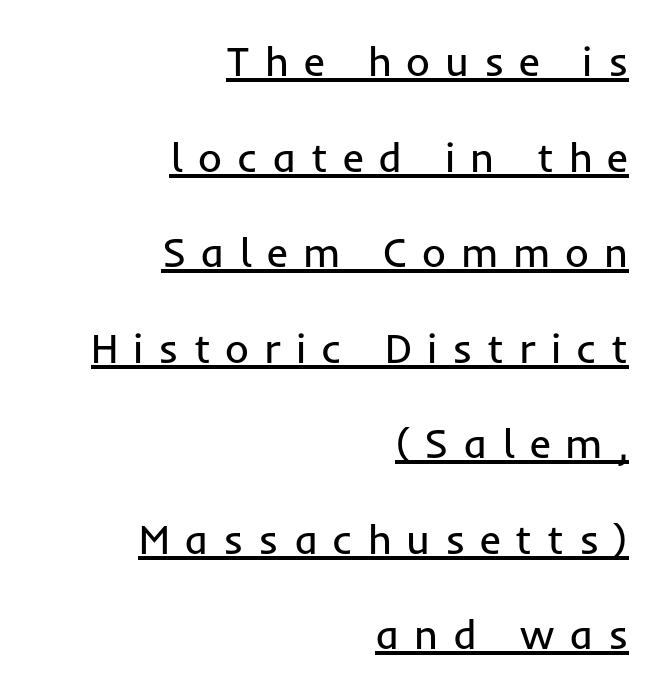
The weight would be labelled regular, book, light, or lighter still. Alignment: flush right. The letters advance in unequal steps, a hallmark of proportional type. In terms of letterform style, serifs are entirely absent.
